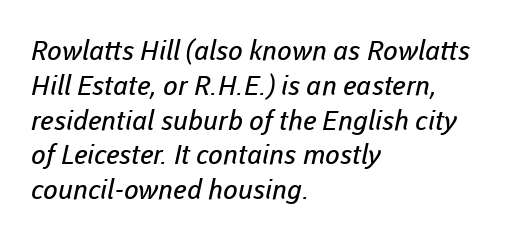
Q: Is the text bold? A: No.
Q: Is the text underlined? A: No.
Q: How is the paragraph aligned? A: Left-aligned.
Q: Is the spacing between letters normal or unusually wide? A: Normal.
Q: Is the spacing between lines tight, normal or loose? A: Normal.
